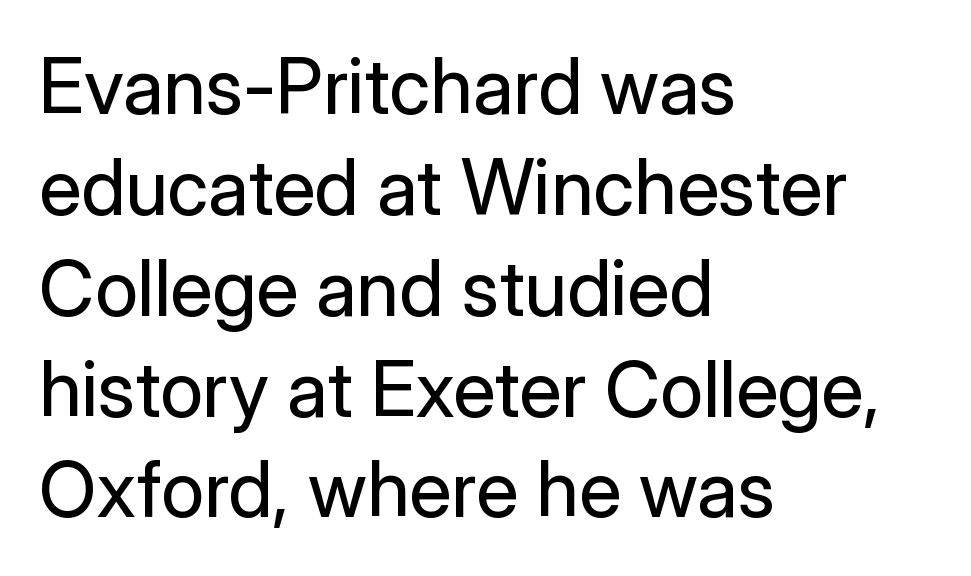
Q: Is the text bold? A: No.
Q: Is the text italic (slanted)? A: No, it is upright.
Q: Is the typeface a serif or a sans-serif typeface? A: Sans-serif.
Q: Is the text underlined? A: No.
Q: How is the paragraph aligned? A: Left-aligned.
Q: Is the spacing between letters normal or unusually wide? A: Normal.
Q: Is the spacing between lines tight, normal or loose? A: Normal.
Q: Width (condensed, normal, or wide)? A: Normal.
Q: Stroke contrast? A: Low.
Q: x-height? A: Medium.
Q: Monospaced? A: No.
